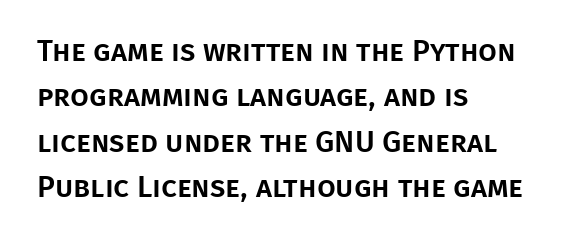
Every row of glyphs begins at an identical x-position on the left. Varying glyph widths throughout — classic text-font behaviour. The tracking reads as untouched default to a designer's eye. I'd call this a sans setting — the letters go barefoot. Type without underlining.
